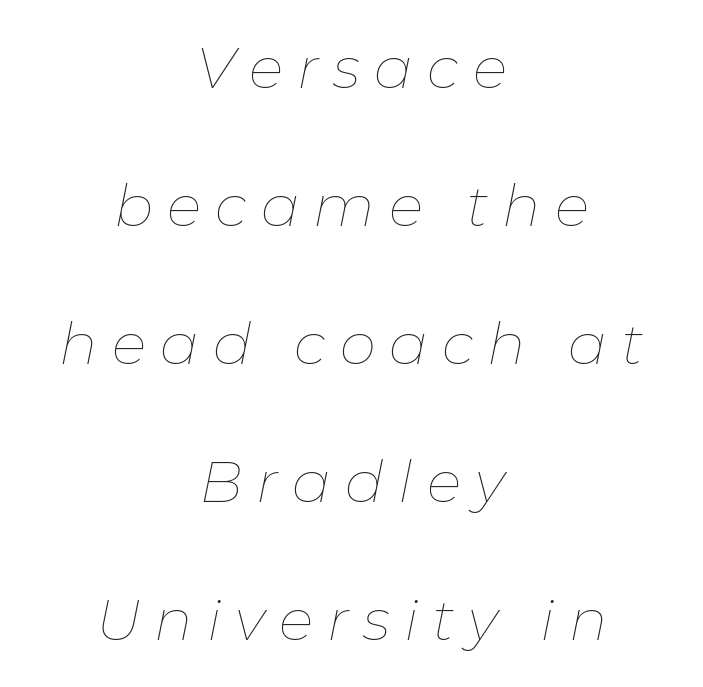
The image shows 58 px thin type, italic (leaning right); set centered, loose line spacing (2.38x), unusually wide letter spacing (+0.24 em), not underlined; low stroke contrast and a medium x-height.
